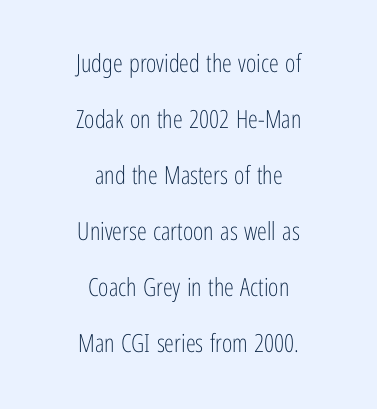
Students, note that the glyphs here touch the page at normal intervals. The strokes are not fattened; the text isn't bold. This rendering features lettering with no underline. Every character sits straight up, as roman type does. One glance says open: line gaps are wider than usual. Typeset on center — no edge is straight.
